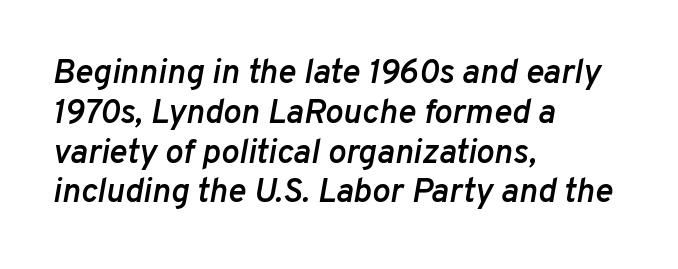
Note the varied advance widths — an 'i' is clearly narrower than an 'm'. Does the lettering tilt? It does — this is italic. Emphasis by weight is partial: semibold. Glyph-to-glyph distance matches everyday printed text. Casual observation: everything's shoved over to the left. Anything drawn beneath the words? Only blank space.
